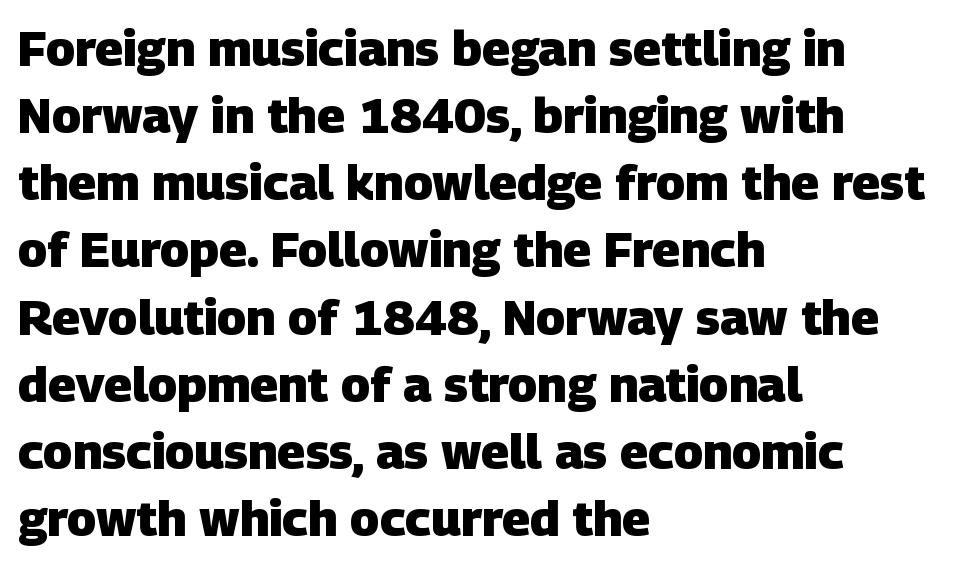
{"serif": "no", "bold": "yes", "weight": "heavy", "width": "normal", "stroke_contrast": "low", "x_height": "large", "monospaced": "no", "underline": "no", "align": "left", "line_spacing": "normal", "line_spacing_ratio": 1.37, "letter_spacing": "normal", "letter_spacing_em": 0.0, "glyph_px": 49}
